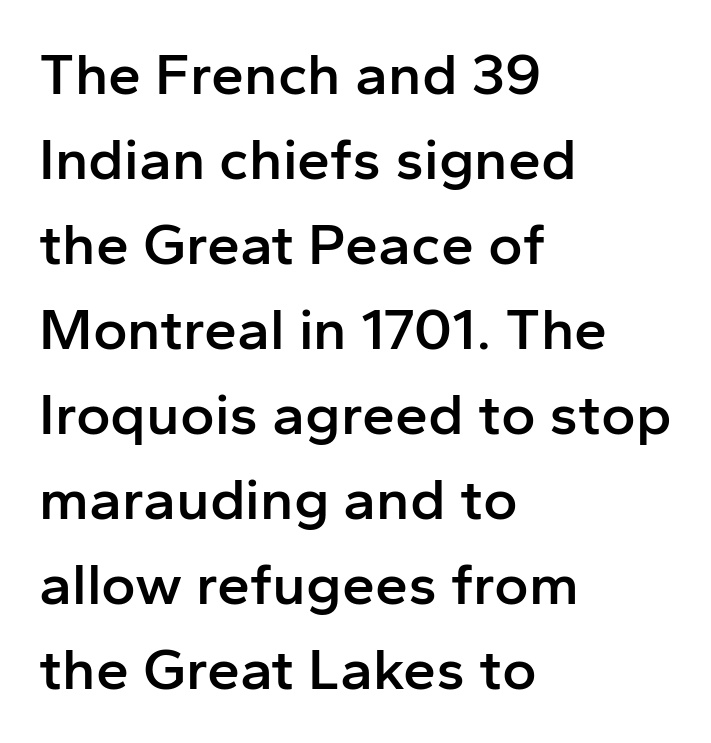
{"serif": "no", "italic": "no", "bold": "semi", "weight": "semibold", "width": "normal", "stroke_contrast": "low", "x_height": "medium", "monospaced": "no", "underline": "no", "align": "left", "line_spacing": "normal", "line_spacing_ratio": 1.44, "letter_spacing": "normal", "letter_spacing_em": 0.0, "glyph_px": 59}
